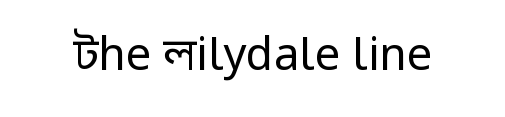
The image shows 45 px regular-weight, condensed sans-serif type, upright; set normal letter spacing, not underlined; low stroke contrast and a large x-height.
